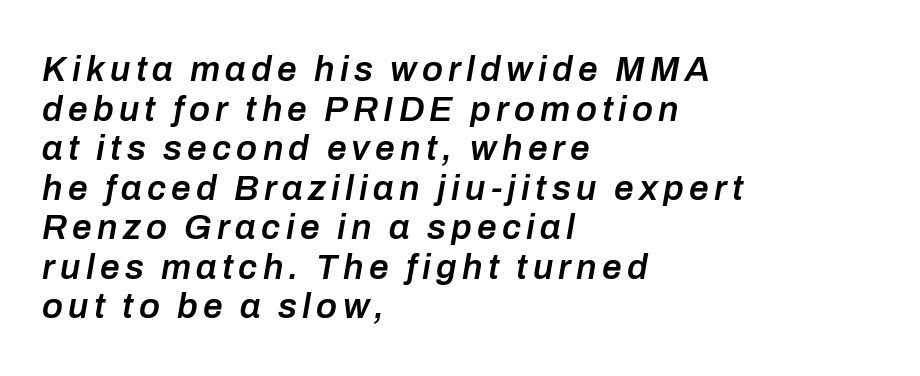
Note the varied advance widths — an 'i' is clearly narrower than an 'm'. Successive baselines arrive quickly, one right under another. The specimen omits any rule beneath the text block's lines. Compared with an ordinary text face, these strokes are moderately heavier — a semibold. Layout note: lines flush left.
